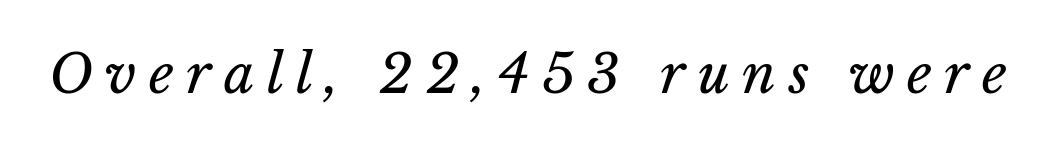
Character widths vary here, with narrow letters taking less room than wide ones. The baseline area is clear. You can tell it's italic because the verticals aren't actually vertical. Glyph-to-glyph distance is far greater than everyday printed text.
